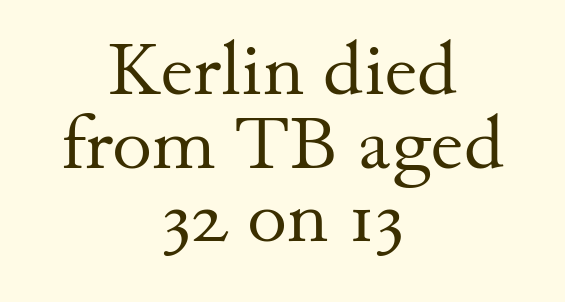
{"serif": "yes", "italic": "no", "bold": "no", "weight": "regular", "width": "normal", "stroke_contrast": "medium", "x_height": "small", "monospaced": "no", "underline": "no", "align": "center", "line_spacing": "tight", "line_spacing_ratio": 0.97, "letter_spacing": "normal", "letter_spacing_em": 0.0, "glyph_px": 76}
